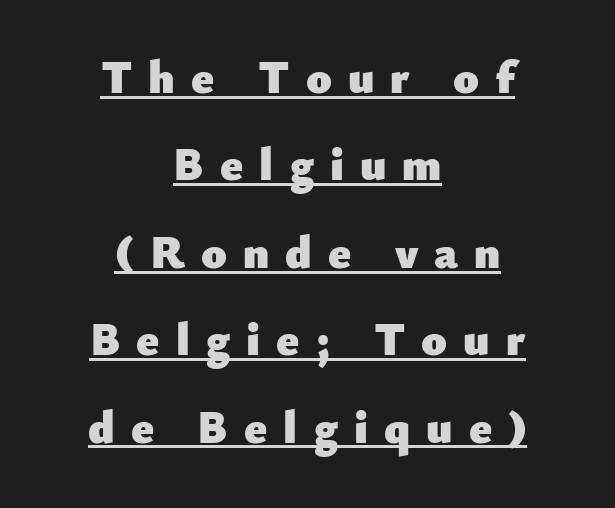
The image shows 46 px heavy sans-serif type, upright; set centered, loose line spacing (1.9x), unusually wide letter spacing (+0.35 em), underlined; low stroke contrast and a small x-height.
